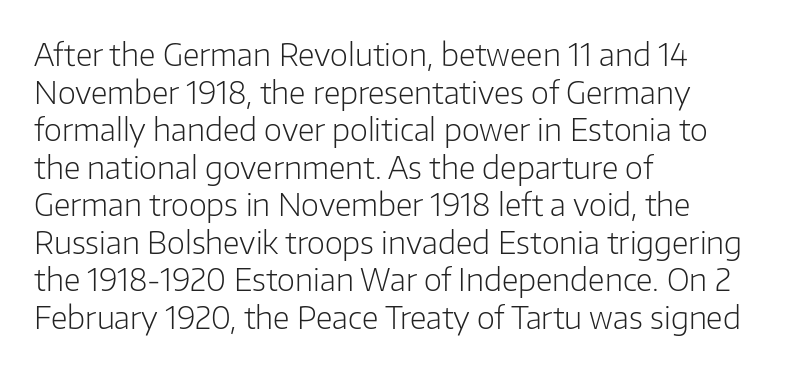
Q: Is the text bold? A: No.
Q: Is the text italic (slanted)? A: No, it is upright.
Q: Is the typeface a serif or a sans-serif typeface? A: Sans-serif.
Q: Is the text underlined? A: No.
Q: How is the paragraph aligned? A: Left-aligned.
Q: Is the spacing between letters normal or unusually wide? A: Normal.
Q: Width (condensed, normal, or wide)? A: Normal.
Q: Stroke contrast? A: Low.
Q: x-height? A: Medium.
Q: Monospaced? A: No.
